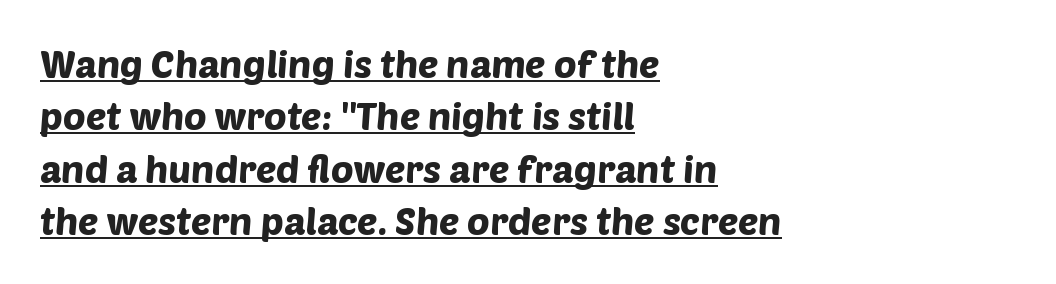
The image shows 38 px sans-serif type; set left-aligned, normal line spacing (1.38x), normal letter spacing, underlined; low stroke contrast and a large x-height.
